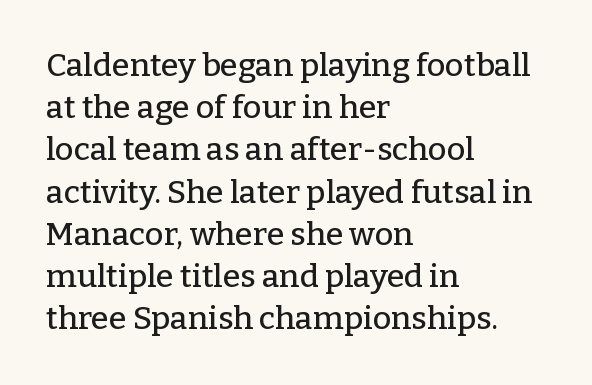
The image shows 32 px serif type, upright; set left-aligned, normal line spacing (1.32x), normal letter spacing, not underlined; low stroke contrast and a medium x-height.
